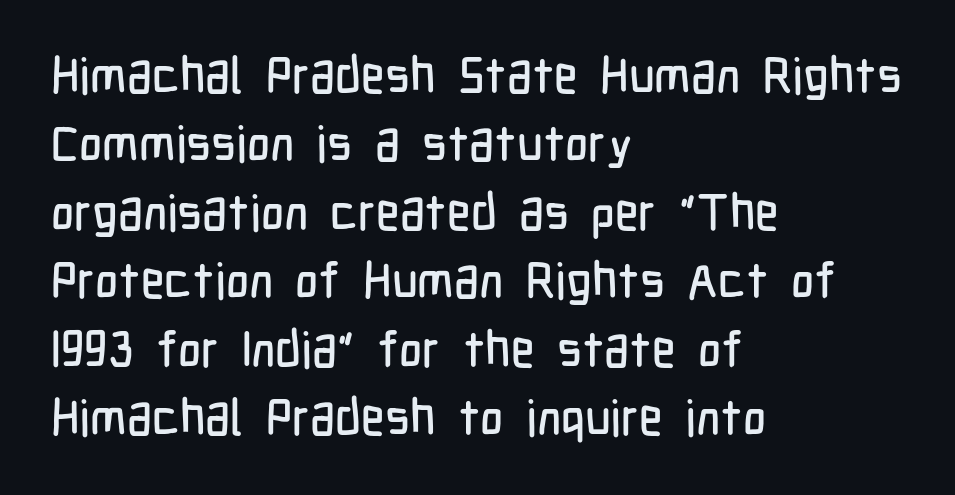
The image shows 50 px condensed sans-serif type, upright; set left-aligned, normal line spacing (1.37x), normal letter spacing, not underlined; low stroke contrast and a medium x-height.
